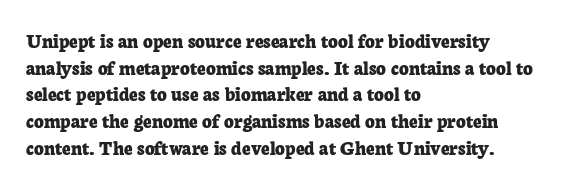
Q: Is the text bold? A: Yes.
Q: Is the text italic (slanted)? A: No, it is upright.
Q: Is the text underlined? A: No.
Q: How is the paragraph aligned? A: Left-aligned.
Q: Is the spacing between letters normal or unusually wide? A: Normal.
Q: Is the spacing between lines tight, normal or loose? A: Normal.
